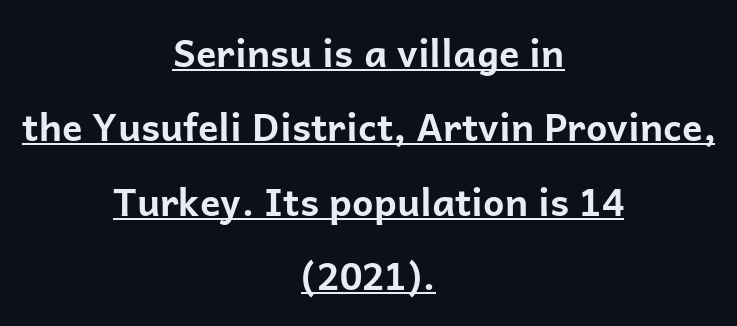
{"serif": "no", "italic": "no", "bold": "yes", "weight": "bold", "width": "normal", "stroke_contrast": "low", "x_height": "medium", "monospaced": "no", "underline": "yes", "align": "center", "line_spacing": "loose", "line_spacing_ratio": 1.96, "letter_spacing": "normal", "letter_spacing_em": 0.0, "glyph_px": 38}
